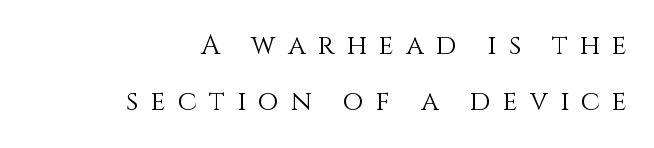
The image shows 27 px text type, upright; set right-aligned, loose line spacing (2.07x), unusually wide letter spacing (+0.45 em), not underlined.
